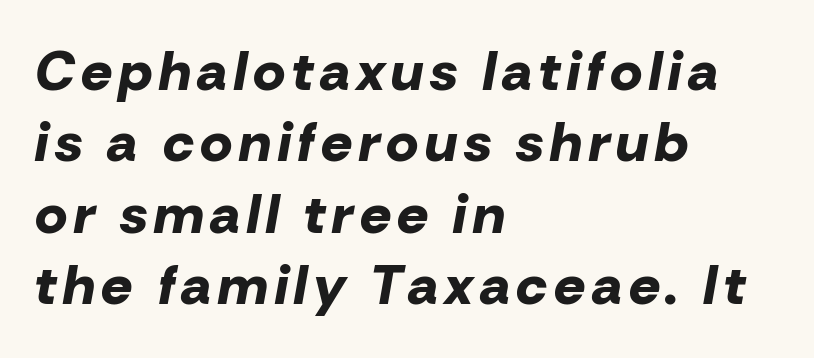
The image shows 55 px bold type, italic (leaning right); set left-aligned, normal line spacing (1.3x), not underlined; low stroke contrast and a medium x-height.
